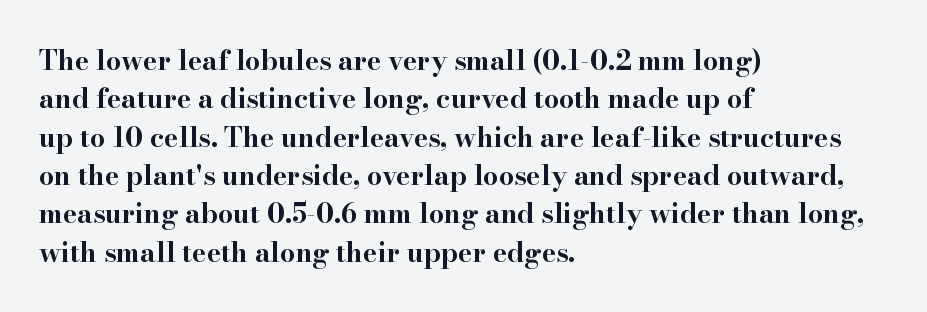
Glyph-to-glyph distance matches everyday printed text. Notice how thick the strokes are: this is what a full bold looks like. A normal amount of white space separates one row of letters from the next. Only glyphs here, with clear space below each row. Vertical strokes here are truly vertical.
